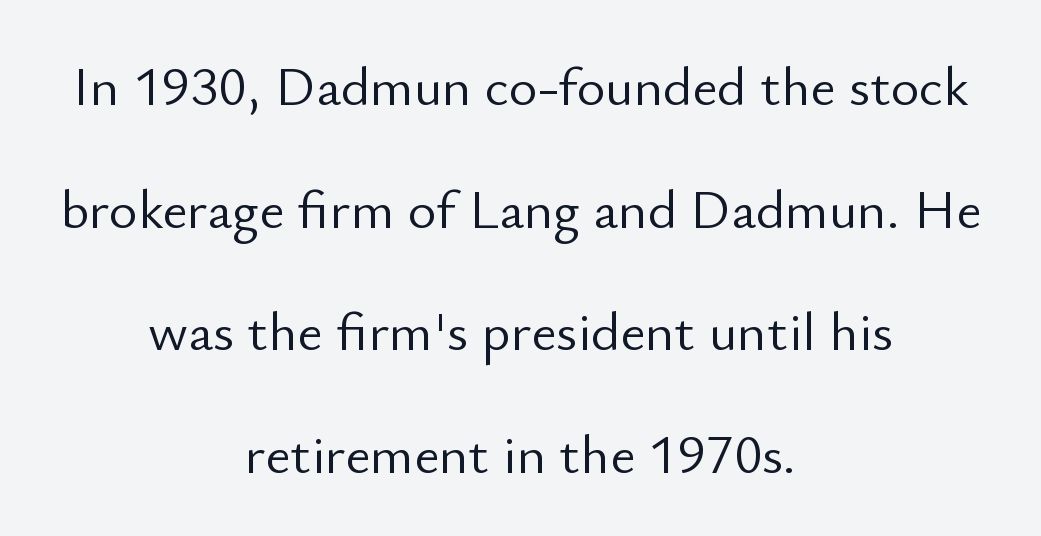
Q: Is the text bold? A: No.
Q: Is the text italic (slanted)? A: No, it is upright.
Q: Is the typeface a serif or a sans-serif typeface? A: Sans-serif.
Q: Is the text underlined? A: No.
Q: How is the paragraph aligned? A: Centered.
Q: Is the spacing between letters normal or unusually wide? A: Normal.
Q: Is the spacing between lines tight, normal or loose? A: Loose.
Q: Width (condensed, normal, or wide)? A: Normal.
Q: Stroke contrast? A: Low.
Q: x-height? A: Small.
Q: Monospaced? A: No.
